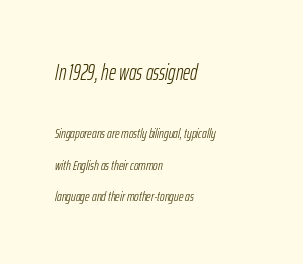
{"italic": "yes", "lean": "right", "slant_degrees": 12, "bold": "no", "underline": "no", "align": "left", "line_spacing": "loose", "line_spacing_ratio": 2.25, "letter_spacing": "normal", "letter_spacing_em": 0.0, "larger_block": "first", "size_ratio": 1.57, "glyph_px": 22}
